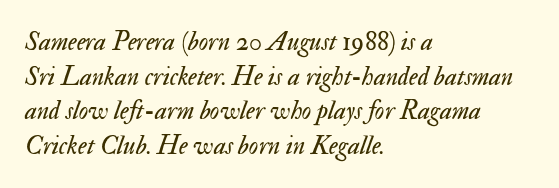
{"italic": "yes", "lean": "right", "slant_degrees": 17, "bold": "no", "underline": "no", "align": "left", "line_spacing": "normal", "line_spacing_ratio": 1.33, "letter_spacing": "normal", "letter_spacing_em": 0.0, "glyph_px": 26}
